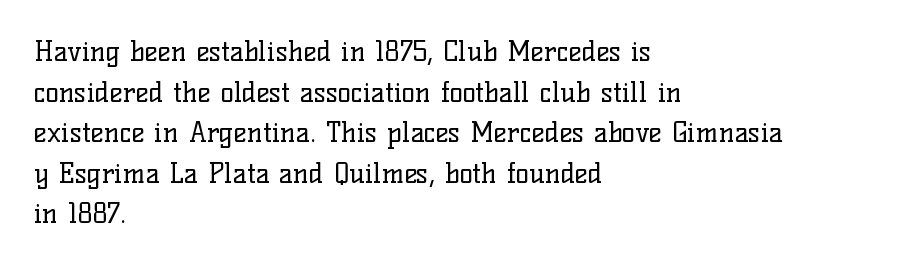
{"serif": "yes", "italic": "no", "bold": "no", "weight": "regular", "width": "normal", "stroke_contrast": "low", "x_height": "medium", "monospaced": "no", "underline": "no", "align": "left", "line_spacing": "normal", "line_spacing_ratio": 1.45, "letter_spacing": "normal", "letter_spacing_em": 0.0, "glyph_px": 28}
